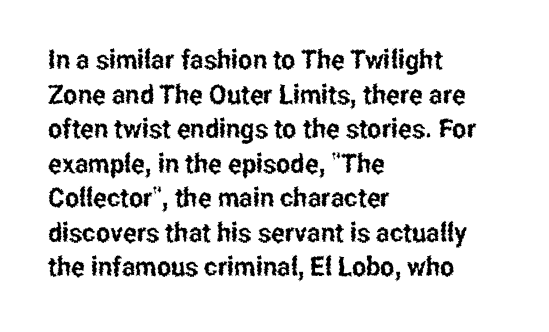
{"italic": "no", "underline": "no", "align": "left", "line_spacing": "normal", "line_spacing_ratio": 1.28, "letter_spacing": "normal", "letter_spacing_em": 0.0, "glyph_px": 27}
